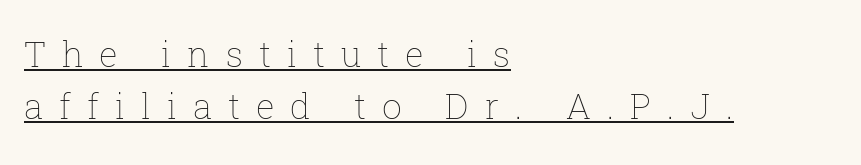
Whoever set this chose a conventional vertical rhythm. The lines are quadded left. Each line of the rendering has a horizontal stroke beneath the glyphs. Think of a printed novel: that variable character pitch is what you see here. How are the letters spaced? Widely, with obvious added tracking.
